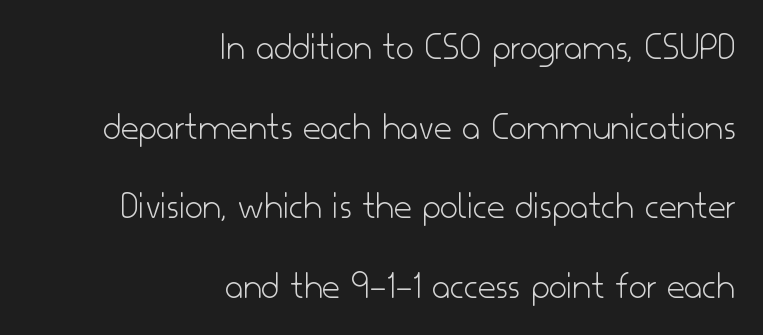
{"serif": "no", "italic": "no", "bold": "no", "weight": "light", "width": "normal", "stroke_contrast": "low", "x_height": "small", "monospaced": "no", "underline": "no", "align": "right", "line_spacing": "loose", "line_spacing_ratio": 2.04, "letter_spacing": "normal", "letter_spacing_em": 0.0, "glyph_px": 39}
